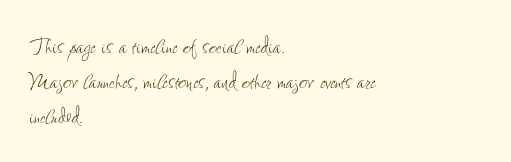
The image shows 28 px thin, condensed type; set left-aligned, normal line spacing (1.25x), normal letter spacing, not underlined; low stroke contrast and a small x-height.
